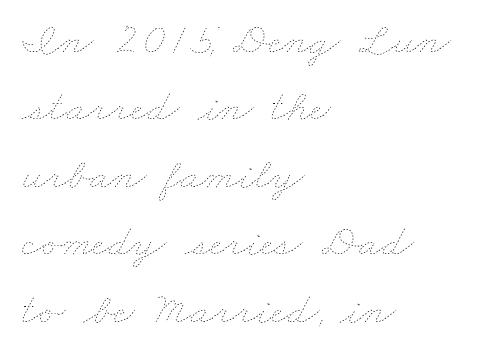
The image shows 45 px thin, wide type; set left-aligned, normal line spacing (1.5x), normal letter spacing, not underlined; low stroke contrast and a small x-height.
